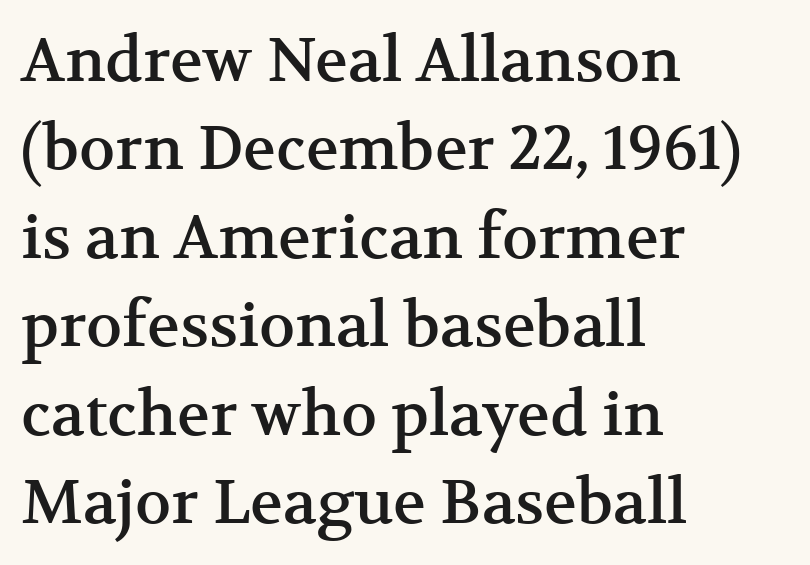
Q: Is the text italic (slanted)? A: No, it is upright.
Q: Is the typeface a serif or a sans-serif typeface? A: Serif.
Q: Is the text underlined? A: No.
Q: How is the paragraph aligned? A: Left-aligned.
Q: Is the spacing between letters normal or unusually wide? A: Normal.
Q: Is the spacing between lines tight, normal or loose? A: Normal.
Q: Width (condensed, normal, or wide)? A: Normal.
Q: Stroke contrast? A: Medium.
Q: x-height? A: Medium.
Q: Monospaced? A: No.
